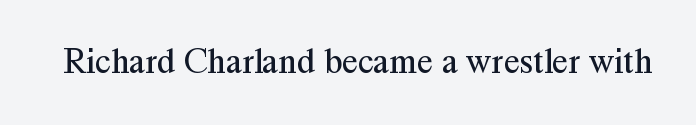
The image shows 36 px regular-weight serif type, upright; set normal letter spacing, not underlined; medium stroke contrast and a medium x-height.
